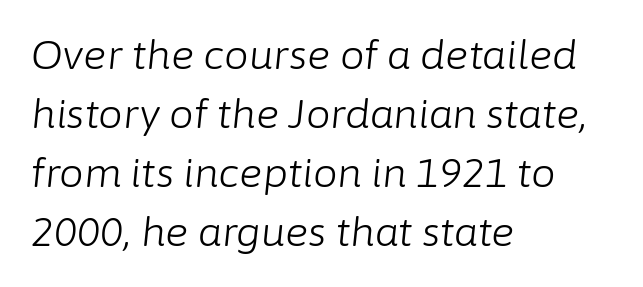
{"italic": "yes", "lean": "right", "slant_degrees": 6, "bold": "no", "weight": "light", "width": "normal", "stroke_contrast": "low", "x_height": "medium", "monospaced": "no", "underline": "no", "align": "left", "line_spacing": "normal", "line_spacing_ratio": 1.51, "letter_spacing": "normal", "letter_spacing_em": 0.0, "glyph_px": 39}
